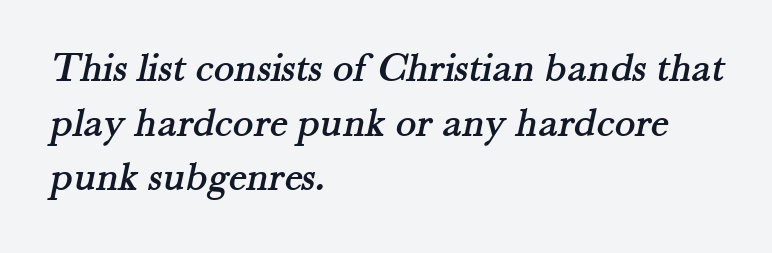
The image shows 43 px serif type; set left-aligned, normal line spacing (1.27x), normal letter spacing, not underlined; medium stroke contrast and a small x-height.
